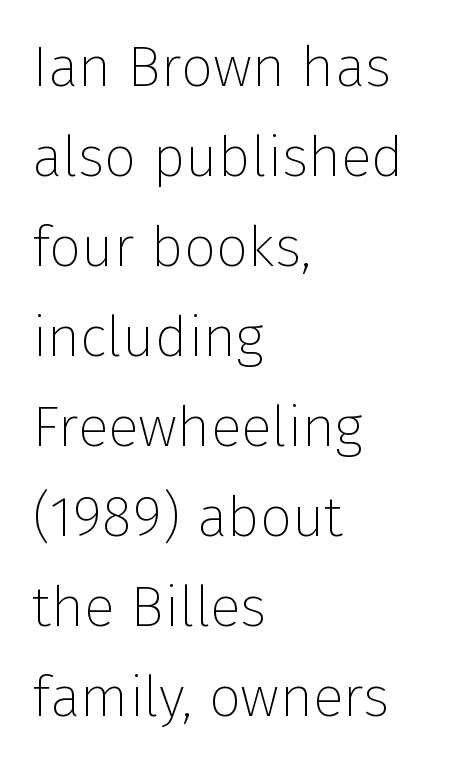
{"serif": "no", "italic": "no", "bold": "no", "weight": "thin", "width": "normal", "stroke_contrast": "low", "x_height": "medium", "monospaced": "no", "underline": "no", "align": "left", "line_spacing": "normal", "line_spacing_ratio": 1.58, "letter_spacing": "normal", "letter_spacing_em": 0.0, "glyph_px": 57}
